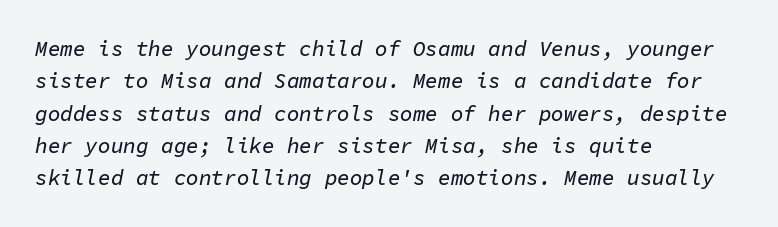
These lines were composed using italics. Which margin do the lines hug? The left one — the right edge is uneven. The type is set solid horizontally, with unmodified tracking. Decoration check: the copy has no underline. The rows are spaced the way most documents space them.
